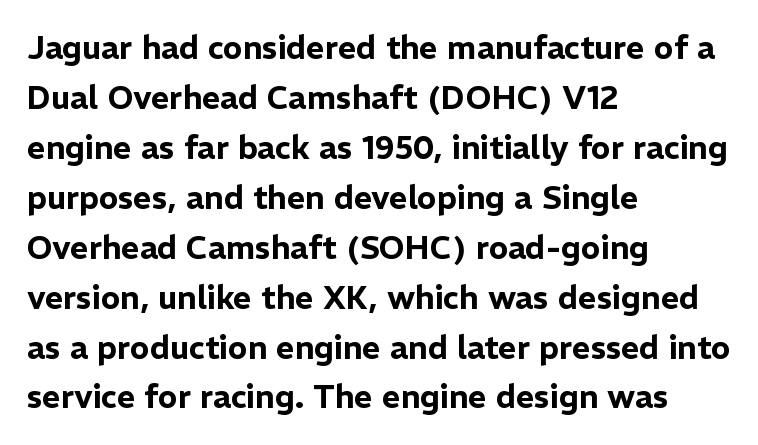
{"serif": "no", "italic": "no", "width": "normal", "stroke_contrast": "low", "x_height": "medium", "monospaced": "no", "underline": "no", "align": "left", "line_spacing": "normal", "line_spacing_ratio": 1.56, "letter_spacing": "normal", "letter_spacing_em": 0.0, "glyph_px": 32}
